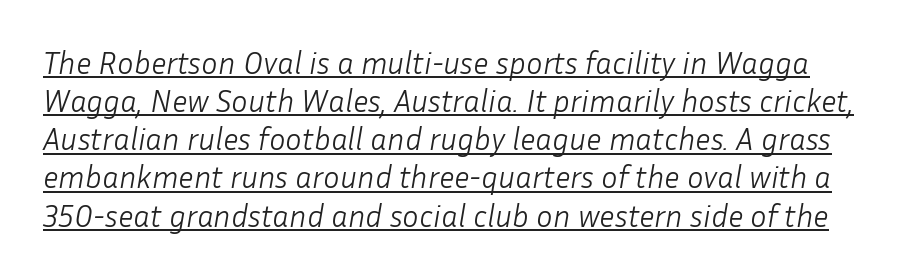
The image shows 31 px light type, italic (leaning right); set line spacing 1.23x, normal letter spacing, underlined; low stroke contrast and a medium x-height.
